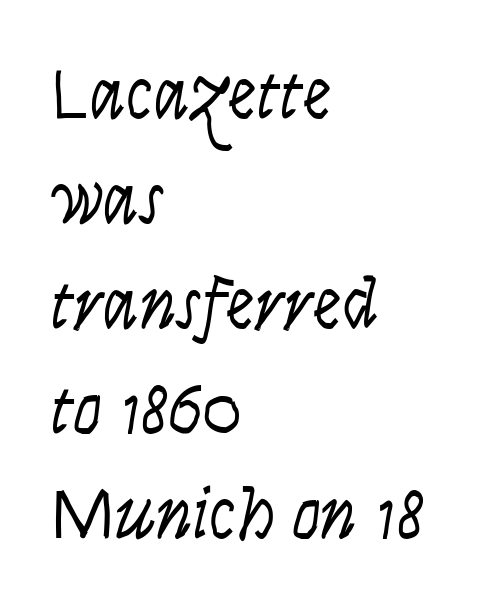
Character widths vary here, with narrow letters taking less room than wide ones. Anything drawn beneath the words? Only blank space. Italic? Definitely — the glyphs are oblique. Caption: face not bold, strokes unweighted. Glyph-to-glyph distance matches everyday printed text. Is the block centered? No — it sits flush against the left margin.
